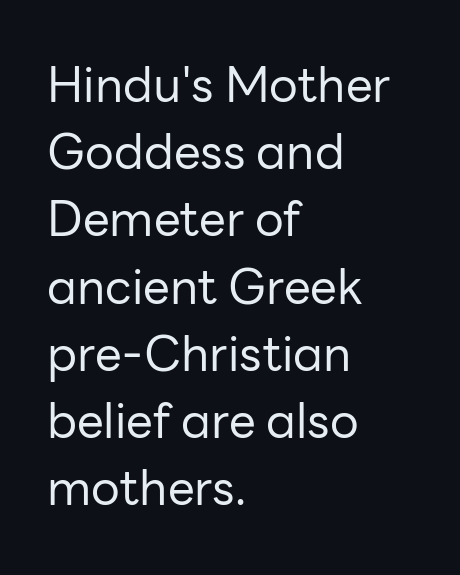
Q: Is the text bold? A: No.
Q: Is the text italic (slanted)? A: No, it is upright.
Q: Is the typeface a serif or a sans-serif typeface? A: Sans-serif.
Q: Is the text underlined? A: No.
Q: How is the paragraph aligned? A: Left-aligned.
Q: Is the spacing between letters normal or unusually wide? A: Normal.
Q: Is the spacing between lines tight, normal or loose? A: Normal.
Q: Width (condensed, normal, or wide)? A: Normal.
Q: Stroke contrast? A: Low.
Q: x-height? A: Medium.
Q: Monospaced? A: No.
